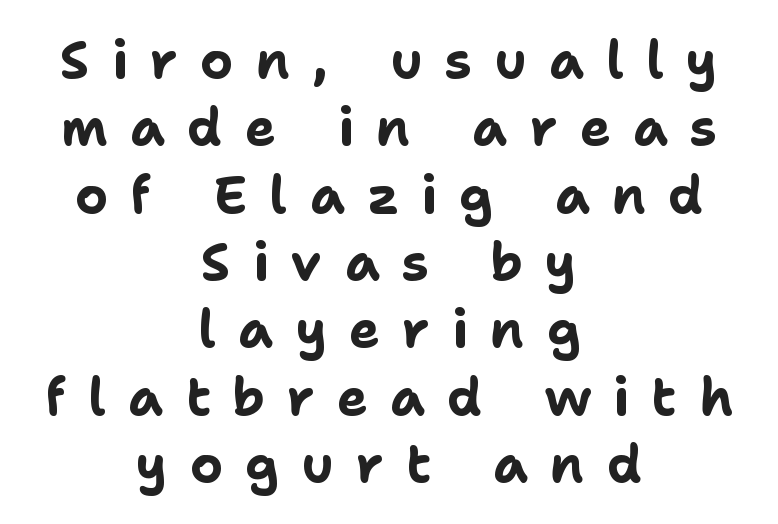
{"serif": "no", "italic": "no", "bold": "yes", "weight": "bold", "width": "normal", "stroke_contrast": "low", "x_height": "medium", "monospaced": "no", "underline": "no", "align": "center", "line_spacing": "normal", "line_spacing_ratio": 1.32, "letter_spacing": "wide", "letter_spacing_em": 0.44, "glyph_px": 51}
